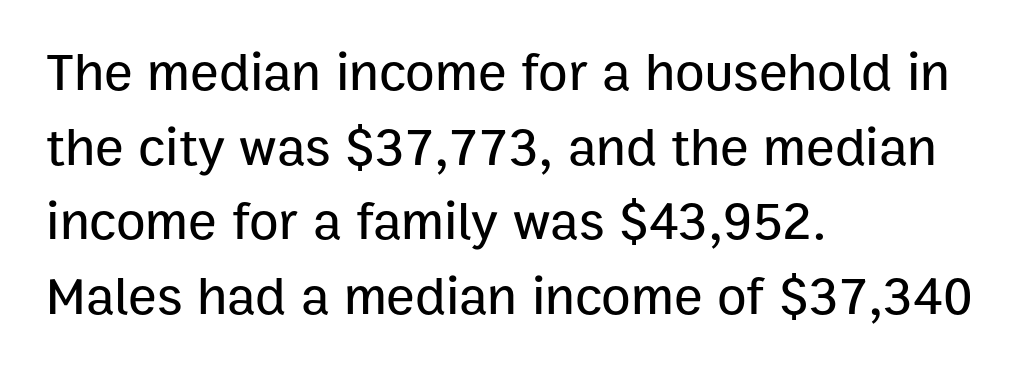
A normal amount of white space separates one row of letters from the next. The line texture is even and compact thanks to regular tracking. Has an underline been added? It has not. Is the block centered? No — it sits flush against the left margin. The face used here is proportionally spaced, like ordinary book or web type. Is this a sans? Yes — the strokes have no serifs.
